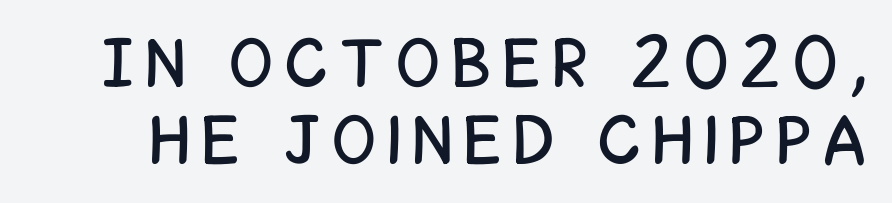
The image shows 69 px condensed sans-serif type, upright; set tight line spacing (1.12x), unusually wide letter spacing (+0.21 em), not underlined; low stroke contrast and a large x-height.
